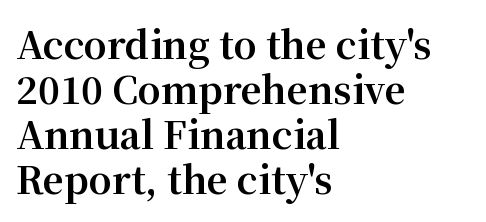
Q: Is the text bold? A: Yes.
Q: Is the text italic (slanted)? A: No, it is upright.
Q: Is the typeface a serif or a sans-serif typeface? A: Serif.
Q: Is the text underlined? A: No.
Q: How is the paragraph aligned? A: Left-aligned.
Q: Is the spacing between letters normal or unusually wide? A: Normal.
Q: Width (condensed, normal, or wide)? A: Normal.
Q: Stroke contrast? A: Medium.
Q: x-height? A: Medium.
Q: Monospaced? A: No.
